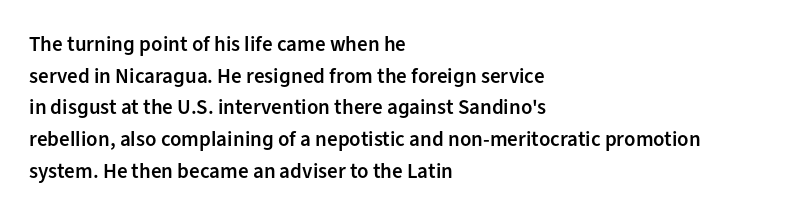
Italic? Not at all — the glyphs are vertical. A typesetter would call this zero additional tracking. The typesetting leans somewhat heavy: a semibold. The string is rendered with underlining switched off. The setting favours the left margin, as ordinary paragraphs usually do.
